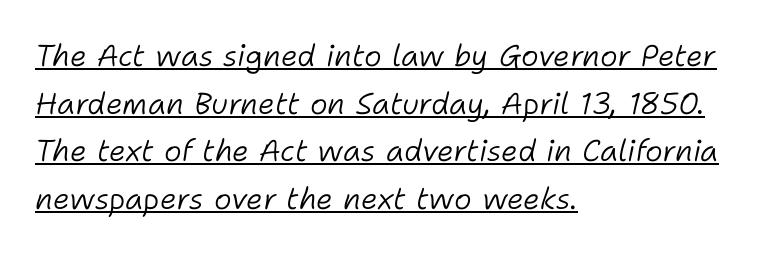
The image shows 30 px light type, italic (leaning right); set left-aligned, normal line spacing (1.59x), normal letter spacing, underlined; low stroke contrast and a medium x-height.
